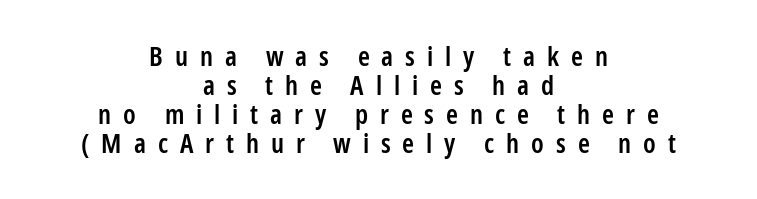
The image shows 27 px text type, upright; set centered, tight line spacing (1.08x), unusually wide letter spacing (+0.44 em), not underlined.
